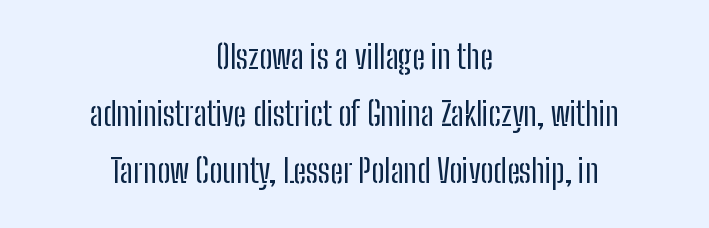
This sample uses an upright cut, with every glyph sitting square on the baseline. Horizontally, the lines are justified to the midpoint only. The space directly below the letters is spotless. Compared with typical body copy, the letter spacing here is the same. Stroke thickness stays within the range of a standard reading face or lighter.
